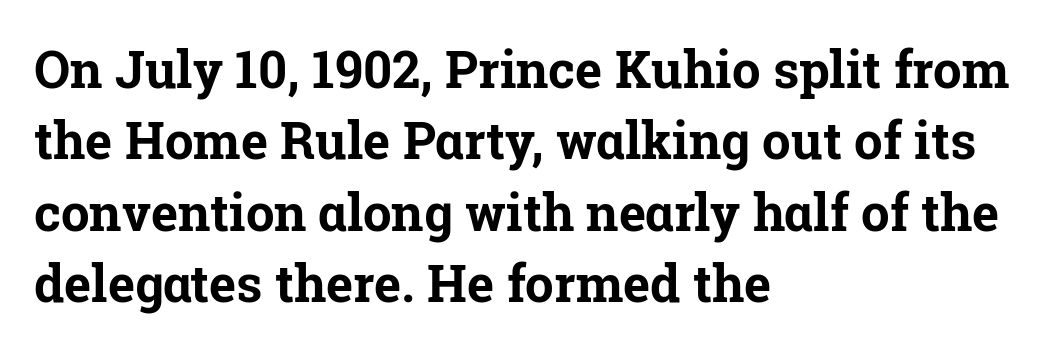
{"serif": "yes", "italic": "no", "bold": "yes", "weight": "bold", "width": "normal", "stroke_contrast": "low", "x_height": "medium", "monospaced": "no", "underline": "no", "align": "left", "line_spacing": "normal", "line_spacing_ratio": 1.4, "letter_spacing": "normal", "letter_spacing_em": 0.0, "glyph_px": 51}
